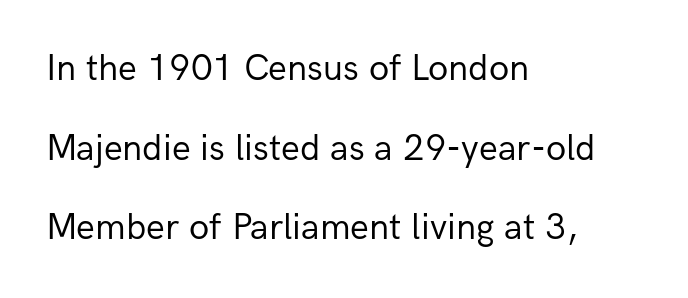
{"serif": "no", "italic": "no", "bold": "no", "weight": "regular", "width": "normal", "stroke_contrast": "low", "x_height": "medium", "monospaced": "no", "underline": "no", "align": "left", "line_spacing": "loose", "line_spacing_ratio": 2.15, "letter_spacing": "normal", "letter_spacing_em": 0.0, "glyph_px": 37}
